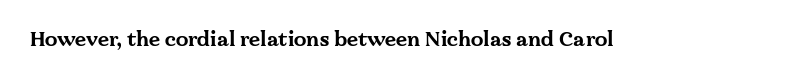
The image shows 20 px bold type, upright; set normal letter spacing, not underlined.
